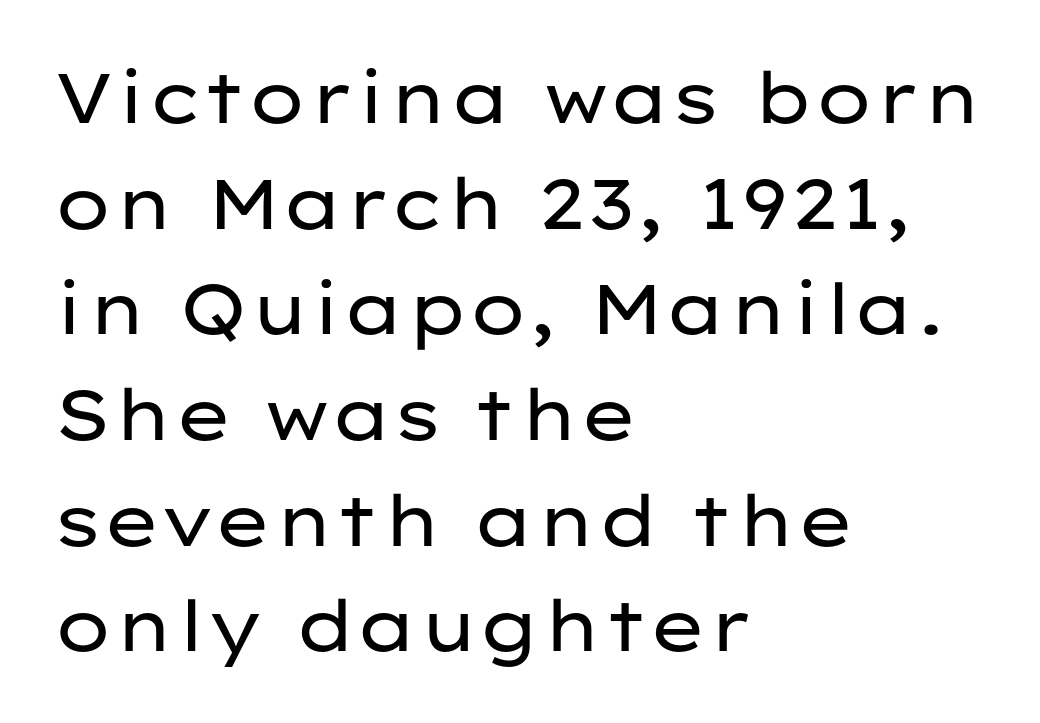
Q: Is the text bold? A: No.
Q: Is the text italic (slanted)? A: No, it is upright.
Q: Is the typeface a serif or a sans-serif typeface? A: Sans-serif.
Q: Is the text underlined? A: No.
Q: How is the paragraph aligned? A: Left-aligned.
Q: Is the spacing between letters normal or unusually wide? A: Normal.
Q: Is the spacing between lines tight, normal or loose? A: Normal.
Q: Width (condensed, normal, or wide)? A: Wide.
Q: Stroke contrast? A: Low.
Q: x-height? A: Medium.
Q: Monospaced? A: No.
